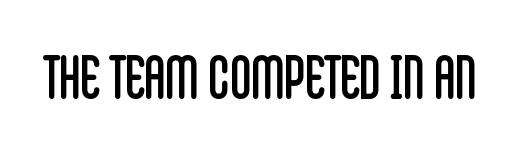
{"serif": "no", "italic": "no", "bold": "no", "weight": "regular", "width": "condensed", "stroke_contrast": "low", "x_height": "large", "monospaced": "no", "underline": "no", "letter_spacing": "normal", "letter_spacing_em": 0.0, "glyph_px": 58}
